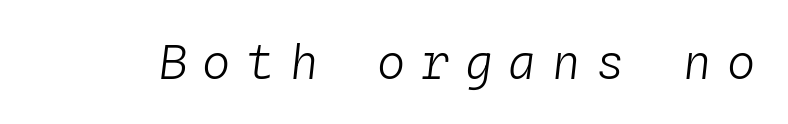
The space beneath each line is pristine and unruled. Weight: in the light-to-regular range. Note the uniform advance width — an 'i' takes as much space as an 'm'. Glyph-to-glyph distance is far greater than everyday printed text. Is the type slanted? Yes — the strokes lean at a clear angle.
